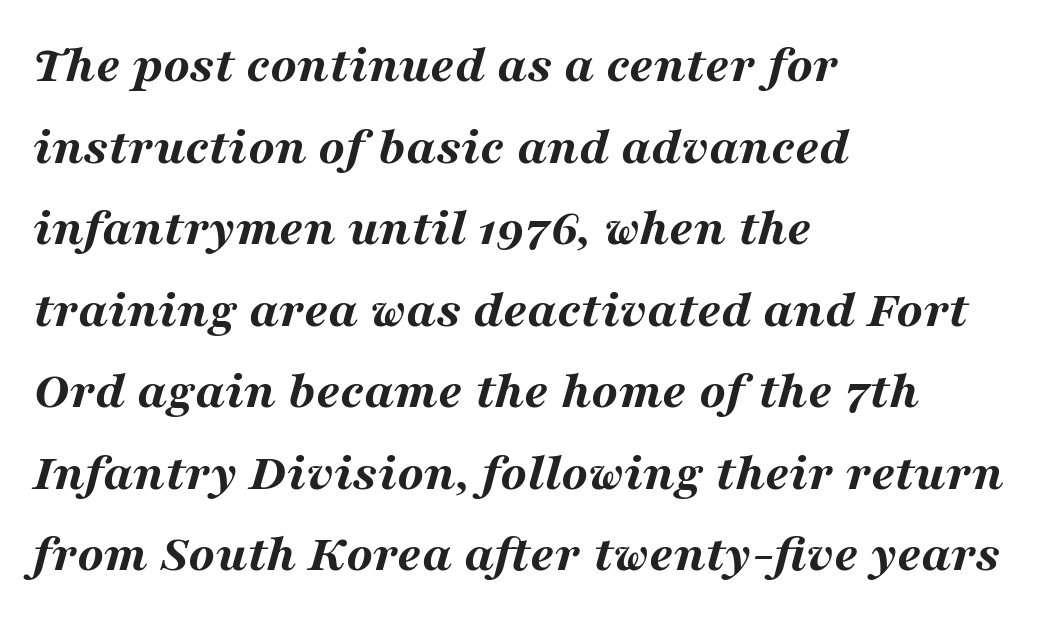
The image shows 54 px bold, wide type, italic (leaning right); set left-aligned, normal line spacing (1.51x), normal letter spacing, not underlined; medium stroke contrast and a medium x-height.
